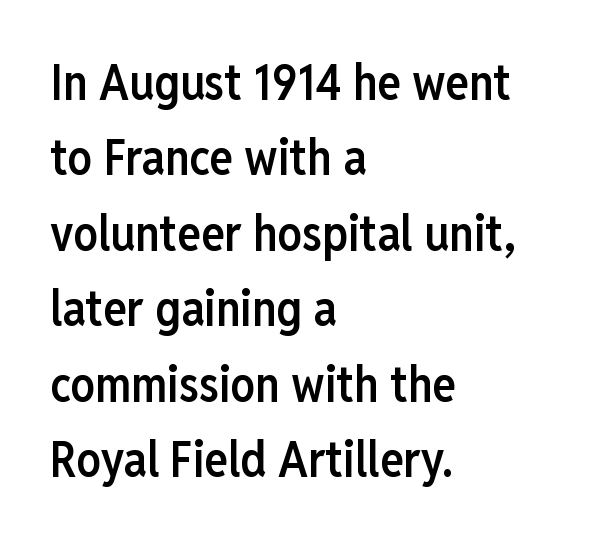
The image shows 49 px semibold, condensed sans-serif type, upright; set left-aligned, normal line spacing (1.54x), normal letter spacing, not underlined; low stroke contrast and a medium x-height.
